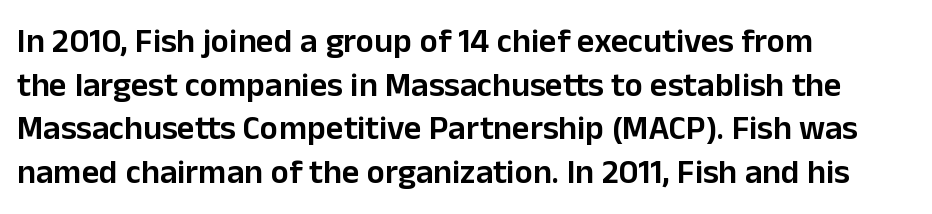
Q: Is the text bold? A: Semi-bold.
Q: Is the text italic (slanted)? A: No, it is upright.
Q: Is the typeface a serif or a sans-serif typeface? A: Sans-serif.
Q: Is the text underlined? A: No.
Q: How is the paragraph aligned? A: Left-aligned.
Q: Is the spacing between letters normal or unusually wide? A: Normal.
Q: Is the spacing between lines tight, normal or loose? A: Normal.
Q: Width (condensed, normal, or wide)? A: Normal.
Q: Stroke contrast? A: Low.
Q: x-height? A: Medium.
Q: Monospaced? A: No.
